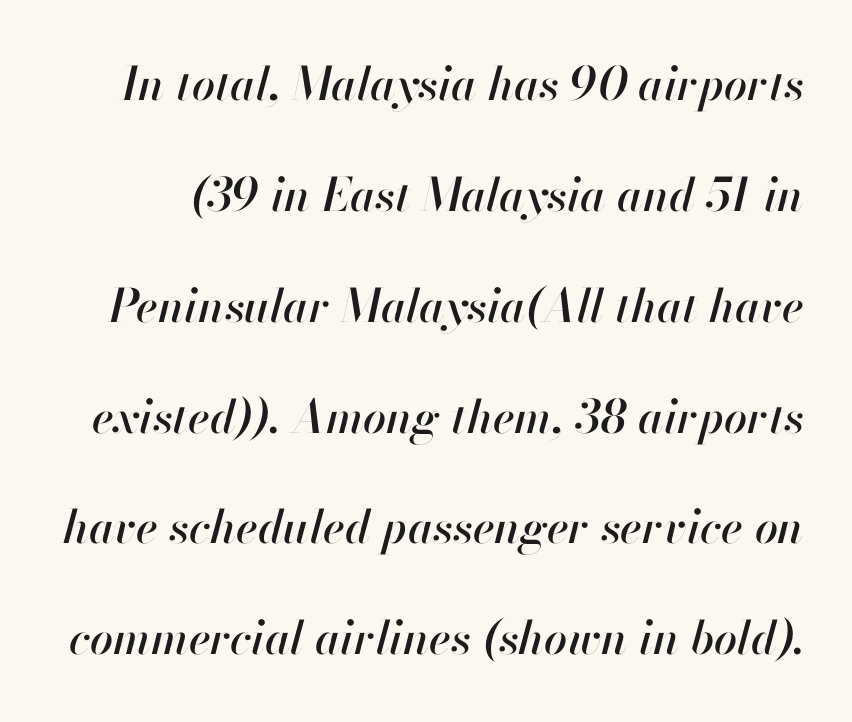
Q: Is the text italic (slanted)? A: Yes, it leans right by about 13 degrees.
Q: Is the text underlined? A: No.
Q: Is the spacing between letters normal or unusually wide? A: Normal.
Q: Is the spacing between lines tight, normal or loose? A: Loose.
Q: Width (condensed, normal, or wide)? A: Normal.
Q: Stroke contrast? A: High.
Q: x-height? A: Small.
Q: Monospaced? A: No.
